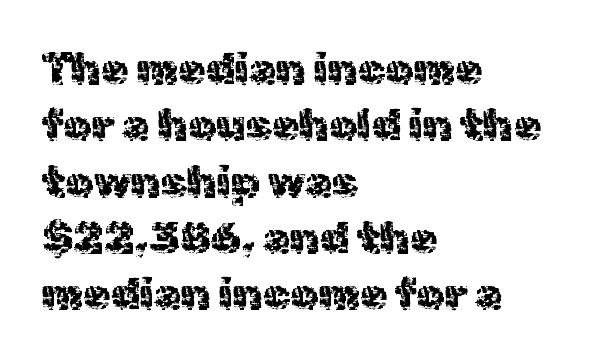
{"serif": "no", "italic": "no", "width": "normal", "x_height": "medium", "monospaced": "no", "underline": "no", "align": "left", "line_spacing": "normal", "line_spacing_ratio": 1.28, "letter_spacing": "normal", "letter_spacing_em": 0.0, "glyph_px": 44}
